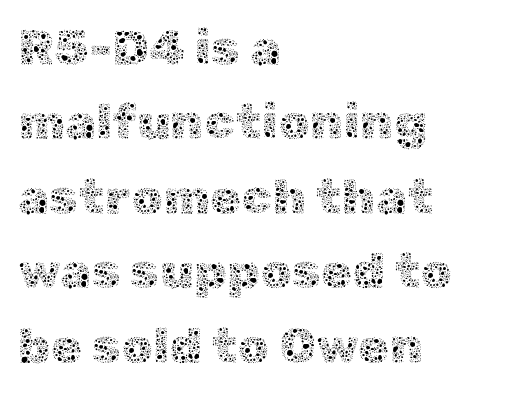
{"italic": "no", "bold": "no", "weight": "thin", "width": "normal", "x_height": "medium", "monospaced": "no", "underline": "no", "align": "left", "line_spacing": "normal", "line_spacing_ratio": 1.49, "letter_spacing": "normal", "letter_spacing_em": 0.0, "glyph_px": 50}
